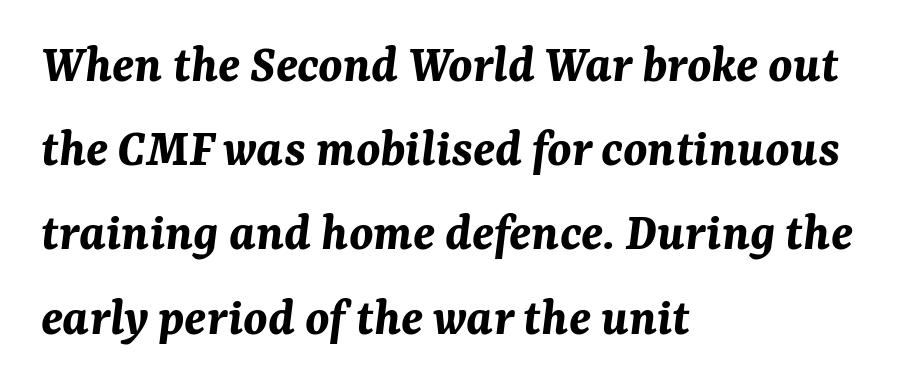
Varying glyph widths throughout — classic text-font behaviour. Anything drawn beneath the words? Only blank space. Heft: maximum for text — a bold. The face used here is rendered with its standard letterfit.
